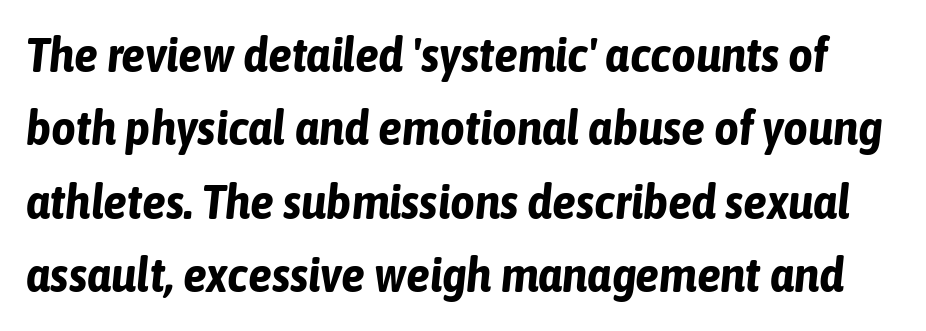
{"italic": "yes", "lean": "right", "slant_degrees": 6, "bold": "yes", "weight": "bold", "width": "condensed", "stroke_contrast": "low", "x_height": "medium", "monospaced": "no", "underline": "no", "line_spacing": "normal", "line_spacing_ratio": 1.53, "letter_spacing": "normal", "letter_spacing_em": 0.0, "glyph_px": 48}
